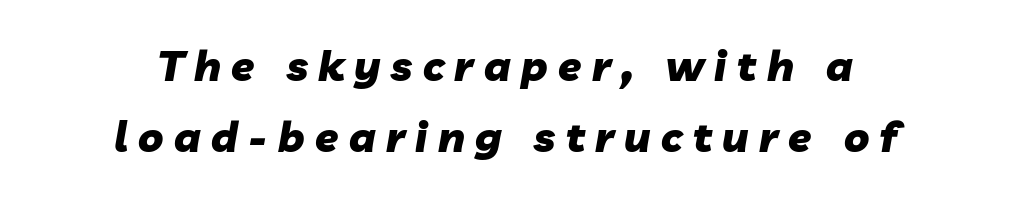
Q: Is the text bold? A: Yes.
Q: Is the text italic (slanted)? A: Yes, it leans right by about 10 degrees.
Q: Is the text underlined? A: No.
Q: How is the paragraph aligned? A: Centered.
Q: Is the spacing between letters normal or unusually wide? A: Unusually wide.
Q: Is the spacing between lines tight, normal or loose? A: Normal.
Q: Width (condensed, normal, or wide)? A: Normal.
Q: Stroke contrast? A: Low.
Q: x-height? A: Medium.
Q: Monospaced? A: No.
